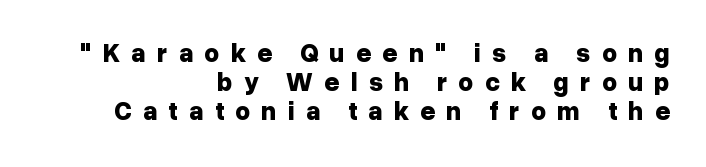
The image shows 26 px bold type, upright; set right-aligned, tight line spacing (1.12x), unusually wide letter spacing (+0.43 em), not underlined.
